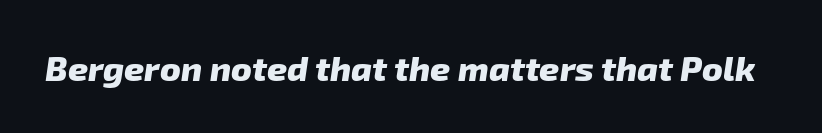
The image shows 35 px heavy sans-serif type; set normal letter spacing, not underlined; low stroke contrast and a medium x-height.
